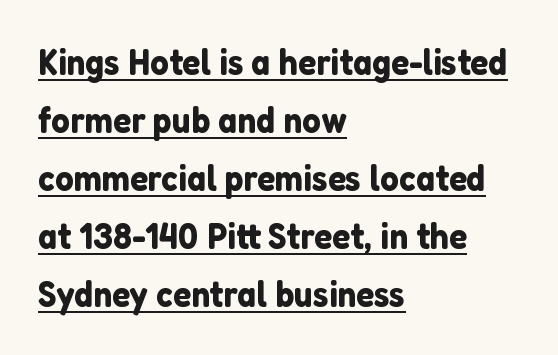
{"serif": "no", "italic": "no", "width": "normal", "stroke_contrast": "low", "x_height": "medium", "monospaced": "no", "underline": "yes", "align": "left", "line_spacing": "normal", "line_spacing_ratio": 1.57, "letter_spacing": "normal", "letter_spacing_em": 0.0, "glyph_px": 37}
